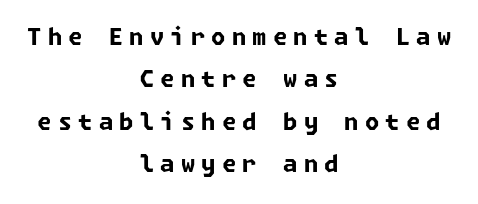
Beneath every word, the page is bare. Caption: multi-line text, centered on the measure. Substantial extra tracking has been applied to these lines. Stroke thickness is high; the sample reads as a true bold.
